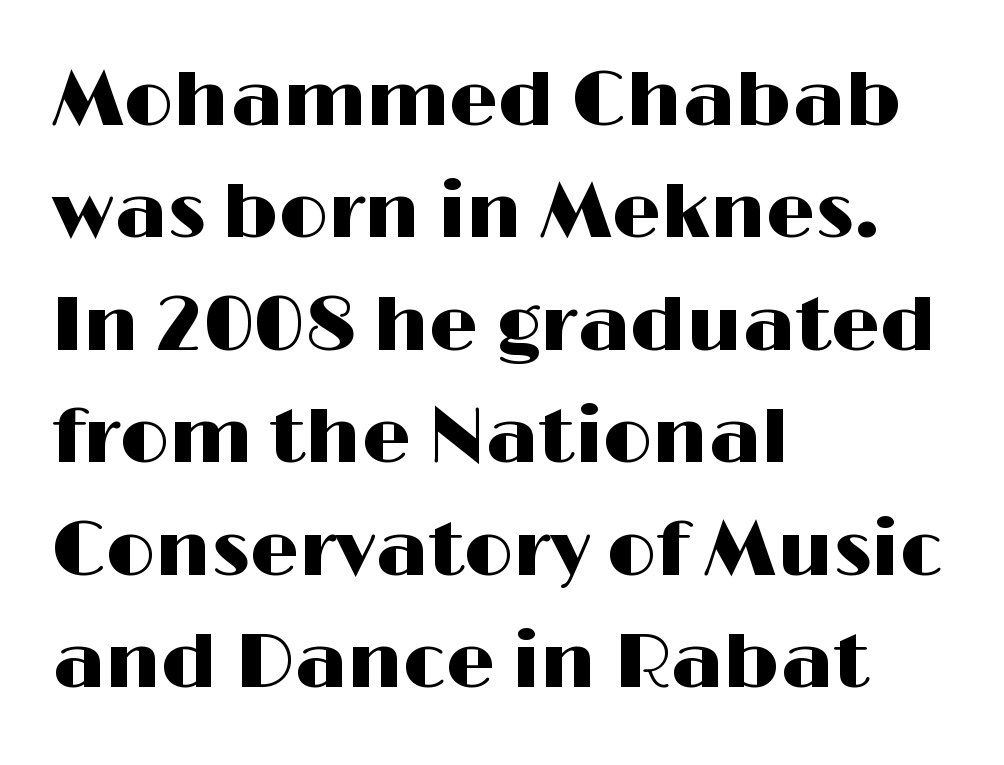
Q: Is the text italic (slanted)? A: No, it is upright.
Q: Is the typeface a serif or a sans-serif typeface? A: Sans-serif.
Q: Is the text underlined? A: No.
Q: How is the paragraph aligned? A: Left-aligned.
Q: Is the spacing between letters normal or unusually wide? A: Normal.
Q: Is the spacing between lines tight, normal or loose? A: Normal.
Q: Width (condensed, normal, or wide)? A: Wide.
Q: Stroke contrast? A: High.
Q: x-height? A: Medium.
Q: Monospaced? A: No.
